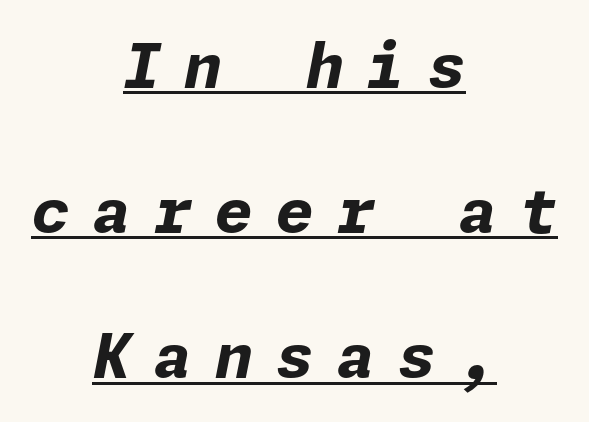
The letters are bold, with thick, heavy strokes. Quick note: underline on. The letters are slanted; this is an italic face. Each new line begins a long way beneath the previous one. Visually the block forms a symmetrical silhouette, jagged on both flanks. Caption: expanded tracking, letters set apart.
